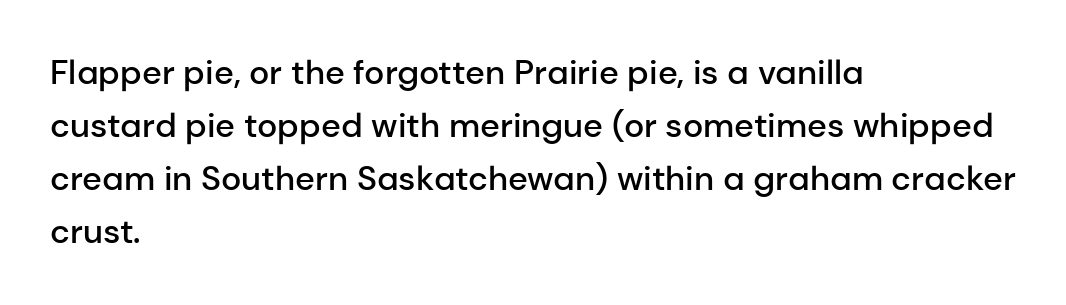
Q: Is the text bold? A: Semi-bold.
Q: Is the text italic (slanted)? A: No, it is upright.
Q: Is the typeface a serif or a sans-serif typeface? A: Sans-serif.
Q: Is the text underlined? A: No.
Q: How is the paragraph aligned? A: Left-aligned.
Q: Is the spacing between letters normal or unusually wide? A: Normal.
Q: Is the spacing between lines tight, normal or loose? A: Normal.
Q: Width (condensed, normal, or wide)? A: Normal.
Q: Stroke contrast? A: Low.
Q: x-height? A: Medium.
Q: Monospaced? A: No.
